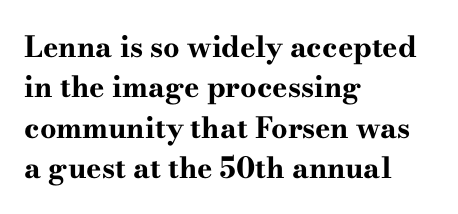
The image shows 29 px bold, wide serif type, upright; set left-aligned, normal line spacing (1.39x), normal letter spacing, not underlined; high stroke contrast and a small x-height.
